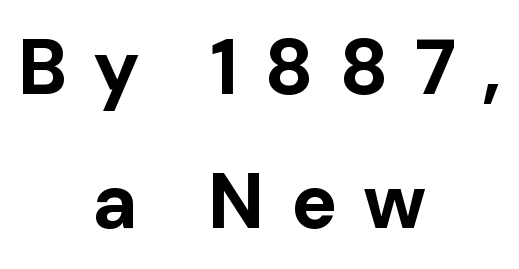
Here the glyphs are tracked loosely, breaking word shapes into spaced letters. Think of a printed novel: that variable character pitch is what you see here. In terms of letterform style, serifs are entirely absent. Visually the block forms a symmetrical silhouette, jagged on both flanks. Pretty heavy lettering here — definitely bold.
